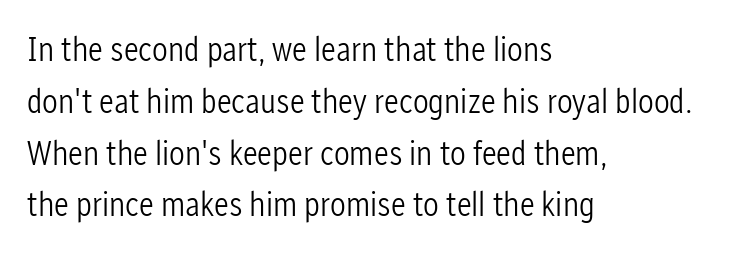
Q: Is the text bold? A: No.
Q: Is the text italic (slanted)? A: No, it is upright.
Q: Is the typeface a serif or a sans-serif typeface? A: Sans-serif.
Q: Is the text underlined? A: No.
Q: How is the paragraph aligned? A: Left-aligned.
Q: Is the spacing between letters normal or unusually wide? A: Normal.
Q: Is the spacing between lines tight, normal or loose? A: Normal.
Q: Width (condensed, normal, or wide)? A: Condensed.
Q: Stroke contrast? A: Low.
Q: x-height? A: Medium.
Q: Monospaced? A: No.
